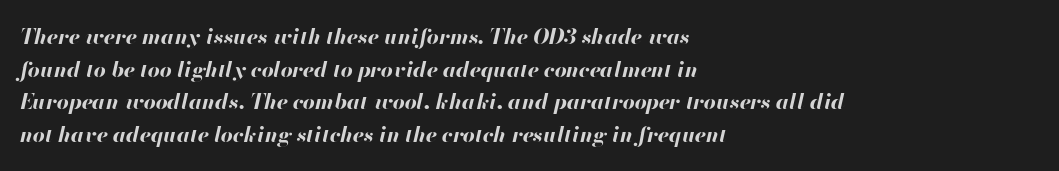
The image shows 21 px bold type, italic (leaning right); set left-aligned, normal line spacing (1.55x), normal letter spacing, not underlined.
